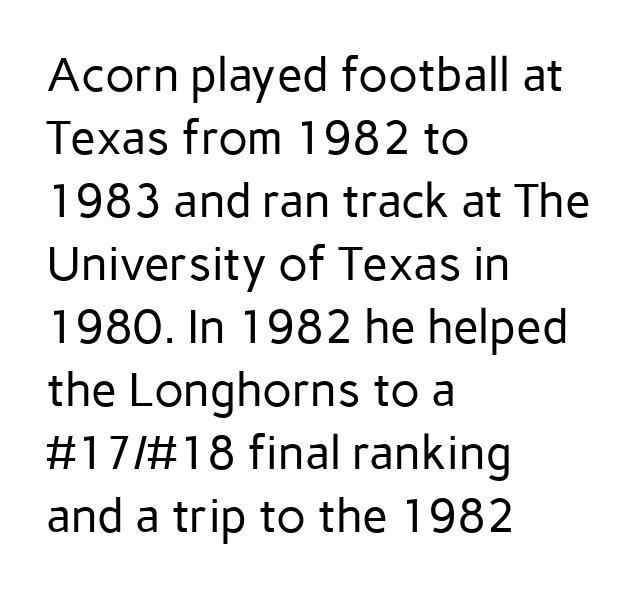
The image shows 47 px regular-weight sans-serif type, upright; set left-aligned, normal line spacing (1.34x), normal letter spacing, not underlined; low stroke contrast and a medium x-height.
